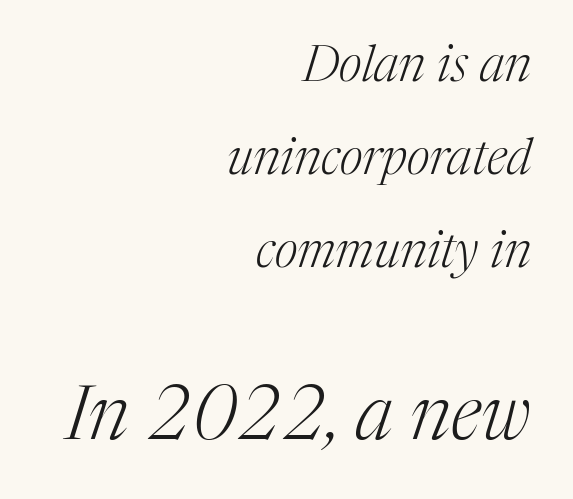
This is oblique type, the kind used for emphasis or titles. Do the characters align in a grid? No, the font is proportional. The text was rendered using a seriffed face with decorative stroke endings. No extra tracking has been applied to these lines.
